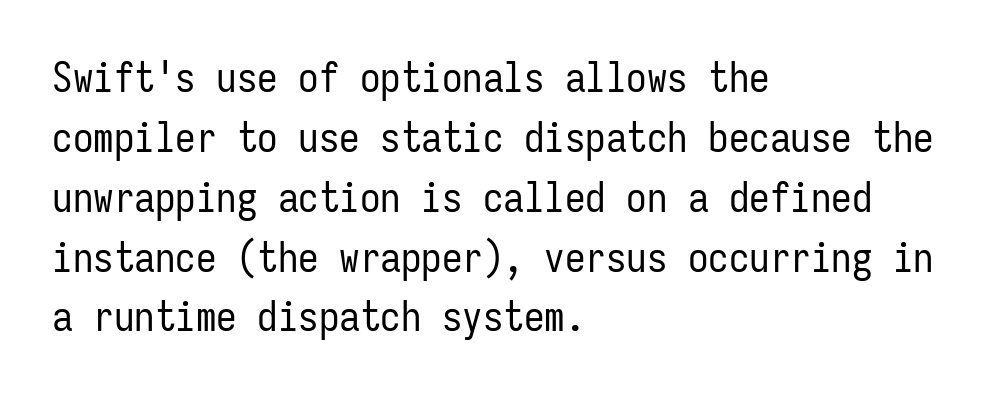
The characters display no serif detailing; their extremities are plain. Stem width sits at or under what a default text font uses. A roman cut, with each character standing at attention. This rendering leaves character spacing at its baseline value.
